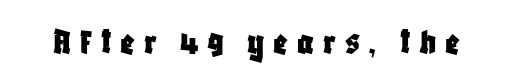
Q: Is the text italic (slanted)? A: No, it is upright.
Q: Is the typeface a serif or a sans-serif typeface? A: Sans-serif.
Q: Is the text underlined? A: No.
Q: Is the spacing between letters normal or unusually wide? A: Unusually wide.
Q: Width (condensed, normal, or wide)? A: Condensed.
Q: Stroke contrast? A: Low.
Q: x-height? A: Large.
Q: Monospaced? A: No.
